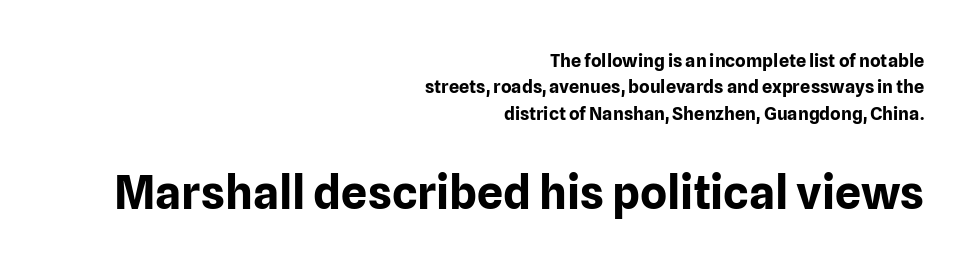
Q: Is the text bold? A: Yes.
Q: Is the text italic (slanted)? A: No, it is upright.
Q: Is the typeface a serif or a sans-serif typeface? A: Sans-serif.
Q: Is the text underlined? A: No.
Q: How is the paragraph aligned? A: Right-aligned.
Q: Is the spacing between letters normal or unusually wide? A: Normal.
Q: Is the spacing between lines tight, normal or loose? A: Normal.
Q: Which block of text is set in a larger size, the first (top) or the second (bottom)? A: The second (bottom) one.
Q: Width (condensed, normal, or wide)? A: Normal.
Q: Stroke contrast? A: Low.
Q: x-height? A: Medium.
Q: Monospaced? A: No.
